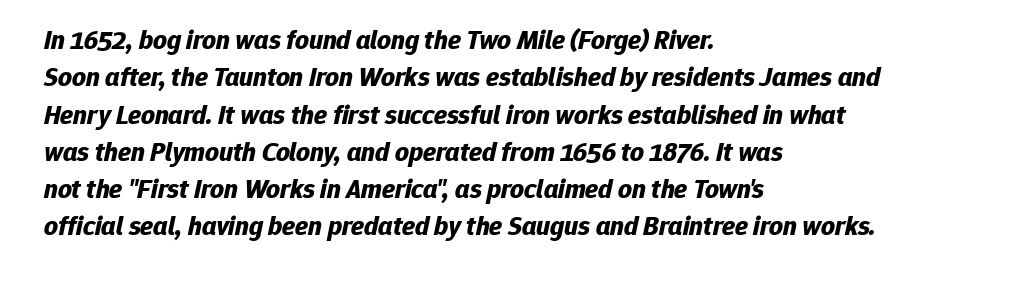
Honestly, the letter spacing is just normal — you wouldn't notice it. This rendering features lettering with no underline. A student would call this left alignment; a typographer would say flush left, rag right. Each glyph is drawn with heavy, bold strokes. The leading is moderate, giving the passage an even texture.
